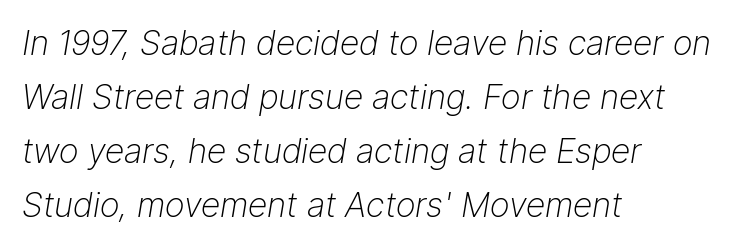
The image shows 34 px light type, italic (leaning right); set left-aligned, normal line spacing (1.59x), normal letter spacing, not underlined; low stroke contrast and a medium x-height.
